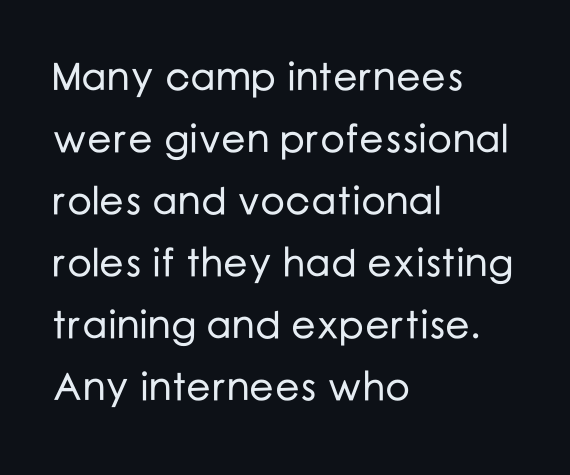
The gaps between neighbouring characters are ordinary and unremarkable. The lines in this sample share a left origin and differ only in where they stop. You could not count columns in this text — the font is proportionally spaced. The space between consecutive lines is moderate. Descenders are the only things crossing below the line. The lettering holds an erect, upright posture throughout.
